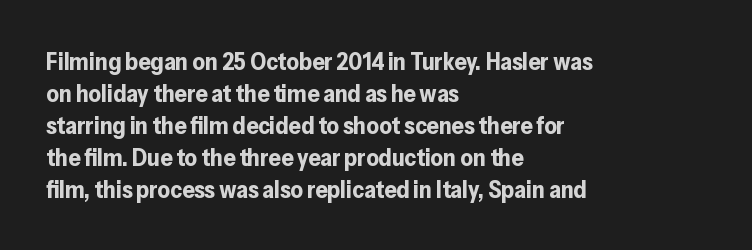
The image shows 24 px bold type, upright; set left-aligned, normal line spacing (1.33x), normal letter spacing, not underlined.
